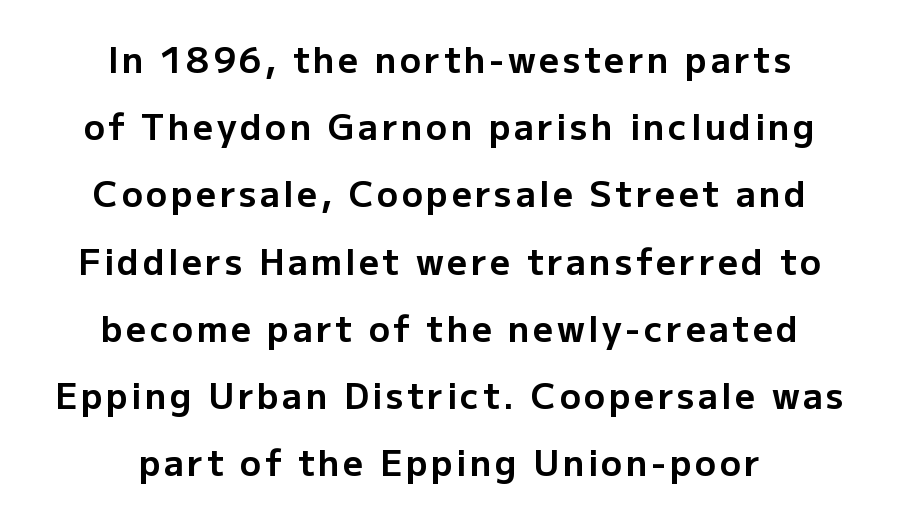
The image shows 35 px bold sans-serif type, upright; set centered, loose line spacing (1.92x), not underlined; low stroke contrast and a medium x-height.
